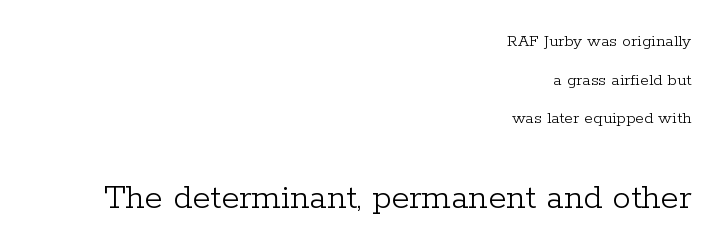
{"serif": "yes", "italic": "no", "bold": "no", "weight": "light", "width": "normal", "stroke_contrast": "low", "x_height": "medium", "monospaced": "no", "underline": "no", "align": "right", "line_spacing": "loose", "line_spacing_ratio": 2.15, "letter_spacing": "normal", "letter_spacing_em": 0.0, "larger_block": "second", "size_ratio": 2.06, "glyph_px": 37}
